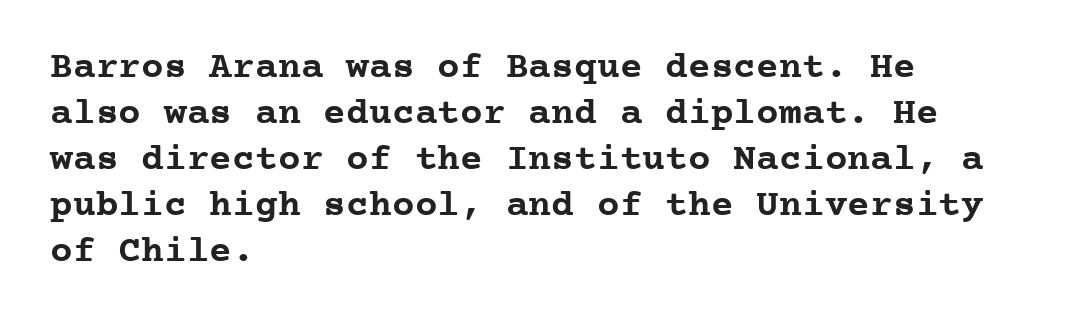
The image shows 38 px semibold serif type, upright, monospaced; set left-aligned, line spacing 1.21x, normal letter spacing, not underlined; low stroke contrast and a medium x-height.
